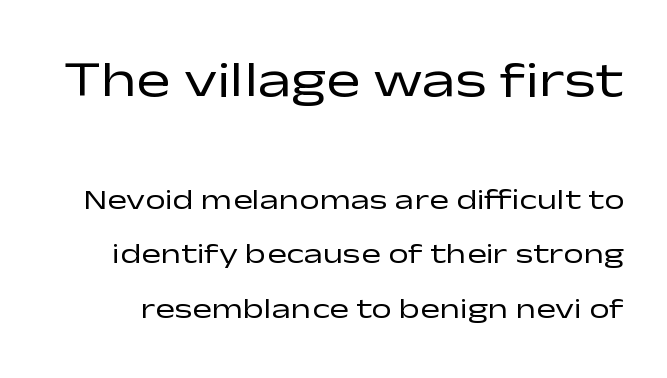
Q: Is the text bold? A: No.
Q: Is the text italic (slanted)? A: No, it is upright.
Q: Is the typeface a serif or a sans-serif typeface? A: Sans-serif.
Q: Is the text underlined? A: No.
Q: Is the spacing between letters normal or unusually wide? A: Normal.
Q: Which block of text is set in a larger size, the first (top) or the second (bottom)? A: The first (top) one.
Q: Width (condensed, normal, or wide)? A: Wide.
Q: Stroke contrast? A: Low.
Q: x-height? A: Medium.
Q: Monospaced? A: No.
